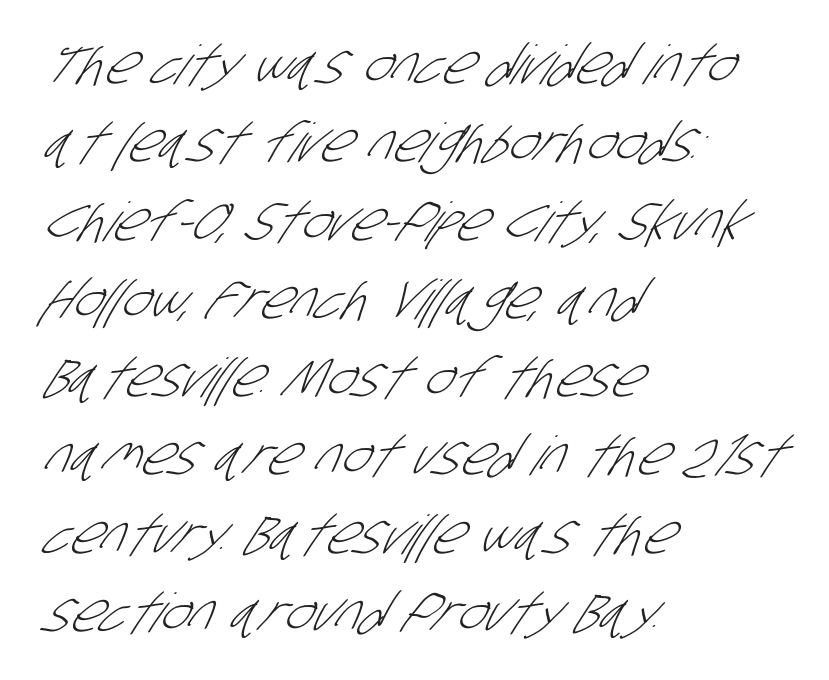
The image shows 54 px light, condensed sans-serif type; set left-aligned, normal line spacing (1.45x), normal letter spacing, not underlined; low stroke contrast and a large x-height.
